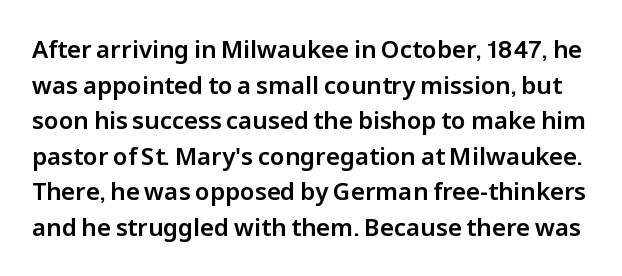
Q: Is the text italic (slanted)? A: No, it is upright.
Q: Is the text underlined? A: No.
Q: Is the spacing between letters normal or unusually wide? A: Normal.
Q: Is the spacing between lines tight, normal or loose? A: Normal.
